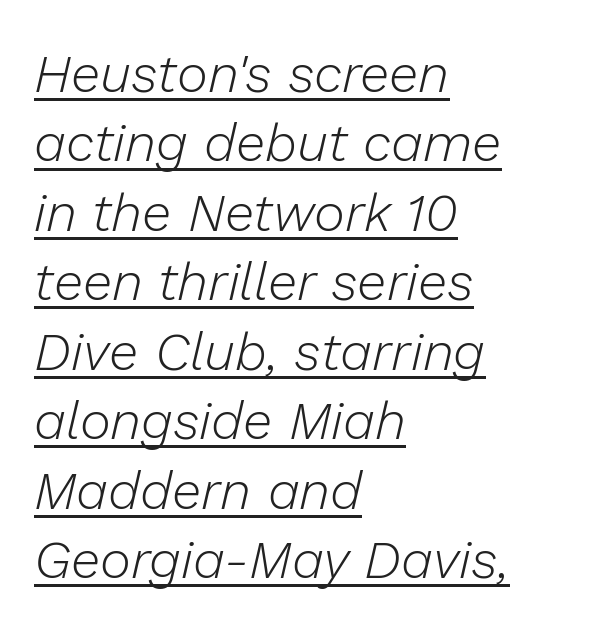
No extra ink here — the face is not bold. Proportional: the letters do not fall into vertical columns. The passage shown leans; its letterforms are oblique. Caption: multi-line text, flush left, ragged right. No extra tracking has been applied to these lines.
